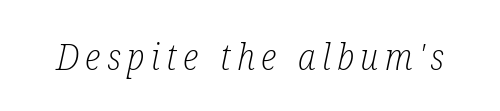
Little horizontal feet cap the strokes, marking this as serif type. Check under the words: just untouched page. Emphasis-style slanted type is in use. Think of a printed novel: that variable character pitch is what you see here. A light-to-regular cut is what we see here.
